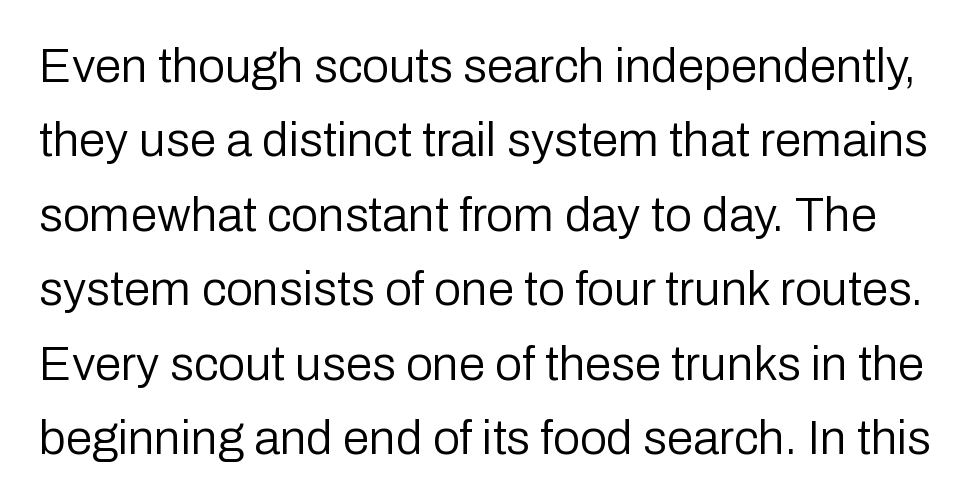
Type without underlining. The strokes are not fattened; the text isn't bold. Posture: vertical. This sample keeps an unexceptional amount of space between lines.
